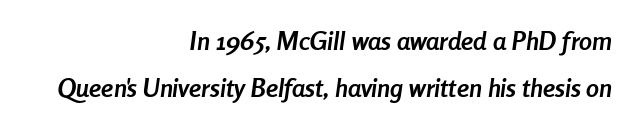
Q: Is the text bold? A: Yes.
Q: Is the text italic (slanted)? A: Yes, it leans right by about 8 degrees.
Q: Is the text underlined? A: No.
Q: How is the paragraph aligned? A: Right-aligned.
Q: Is the spacing between letters normal or unusually wide? A: Normal.
